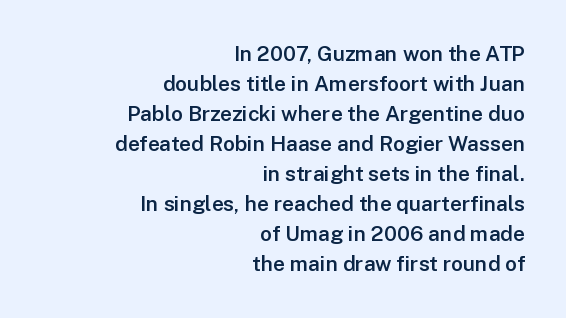
Ascenders rise straight up at ninety degrees. Right-aligned paragraph, ragged on the left. The line-height multiplier appears to be the usual default. The line texture is even and compact thanks to regular tracking. Each glyph is drawn with semibold strokes, heavier than normal yet not fully bold. Letters rest on an invisible, unmarked baseline.
